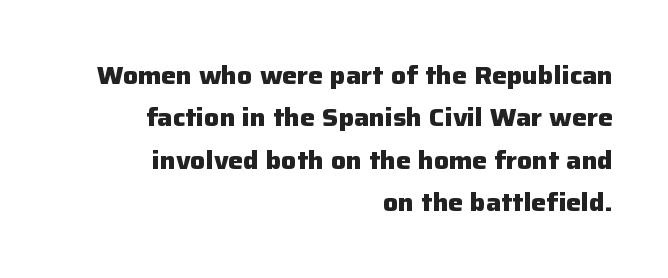
Leading: standard. Each row of text sits above clean, open space. The typesetter chose a ragged-left arrangement here. The letters sit at their default tracking, neither squeezed nor spread.
